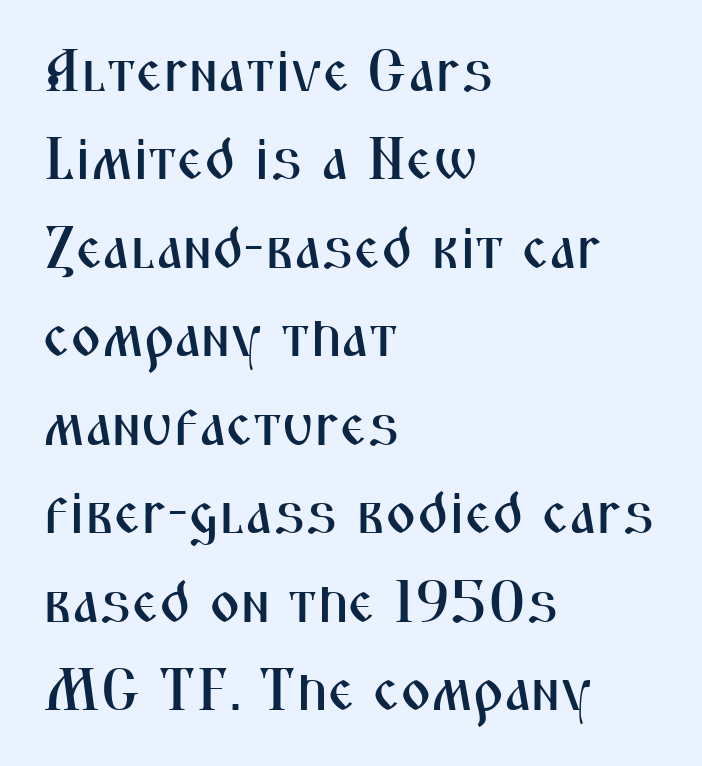
Q: Is the text italic (slanted)? A: No, it is upright.
Q: Is the typeface a serif or a sans-serif typeface? A: Sans-serif.
Q: Is the text underlined? A: No.
Q: How is the paragraph aligned? A: Left-aligned.
Q: Is the spacing between letters normal or unusually wide? A: Normal.
Q: Is the spacing between lines tight, normal or loose? A: Normal.
Q: Width (condensed, normal, or wide)? A: Condensed.
Q: Stroke contrast? A: Medium.
Q: x-height? A: Medium.
Q: Monospaced? A: No.
